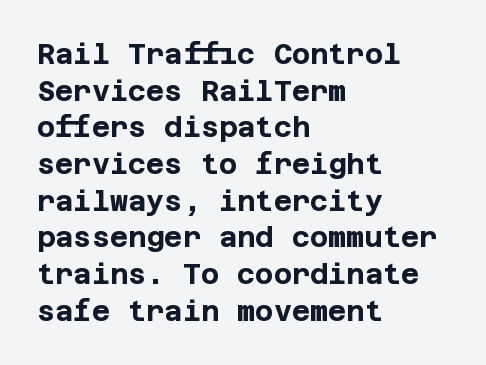
Layout note: lines flush left. If you measured baseline to baseline, you'd find a middling distance. A full-strength bold gives these letters their thick strokes. Posture: upright roman.
